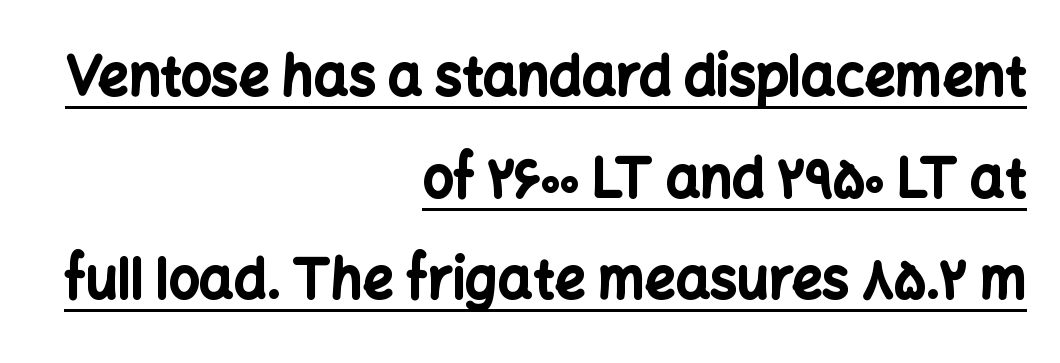
Default kerning and tracking; the words read as compact shapes. Check the space under the baseline: a stroke is drawn there. This is roman type, the default non-slanted kind. On the weight axis this lands at bold, roughly 700.
